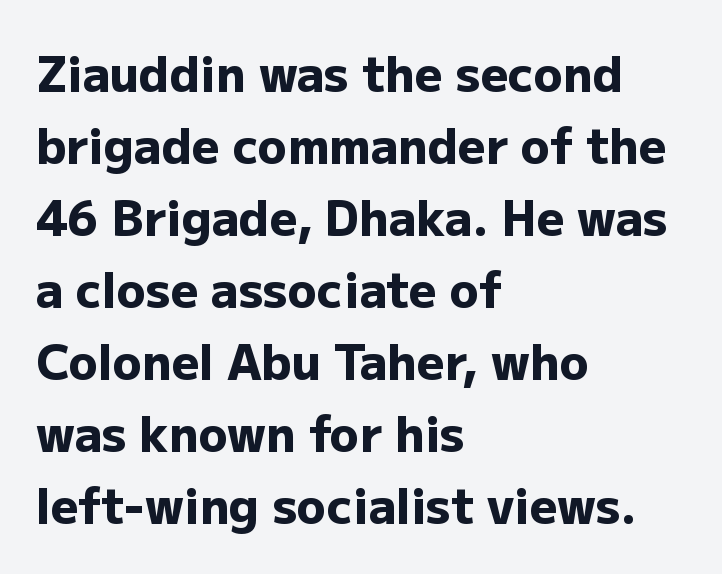
The image shows 48 px heavy sans-serif type, upright; set left-aligned, normal line spacing (1.5x), normal letter spacing, not underlined; low stroke contrast and a medium x-height.
